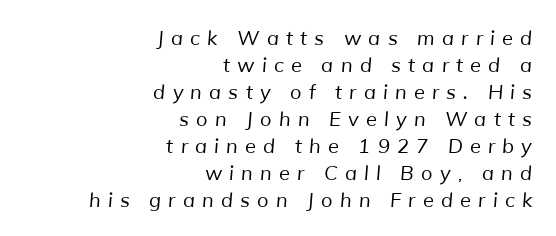
Q: Is the text bold? A: No.
Q: Is the text underlined? A: No.
Q: How is the paragraph aligned? A: Right-aligned.
Q: Is the spacing between letters normal or unusually wide? A: Unusually wide.
Q: Is the spacing between lines tight, normal or loose? A: Normal.
